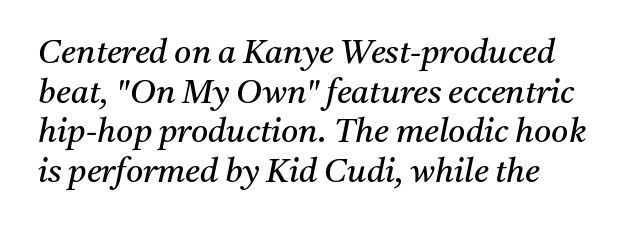
Q: Is the text bold? A: No.
Q: Is the text italic (slanted)? A: Yes, it leans right by about 11 degrees.
Q: Is the typeface a serif or a sans-serif typeface? A: Serif.
Q: Is the text underlined? A: No.
Q: How is the paragraph aligned? A: Left-aligned.
Q: Is the spacing between letters normal or unusually wide? A: Normal.
Q: Width (condensed, normal, or wide)? A: Normal.
Q: Stroke contrast? A: Medium.
Q: x-height? A: Medium.
Q: Monospaced? A: No.
